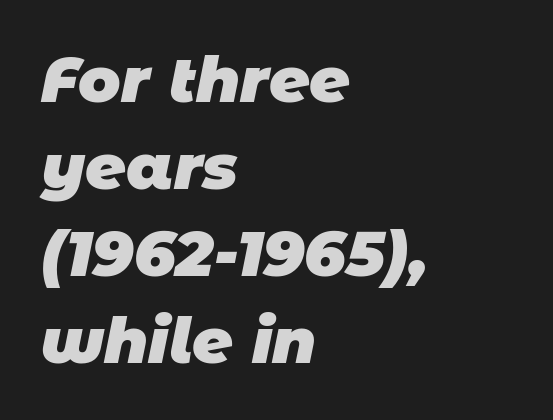
The image shows 63 px heavy sans-serif type; set left-aligned, normal line spacing (1.38x), normal letter spacing, not underlined; low stroke contrast and a large x-height.
